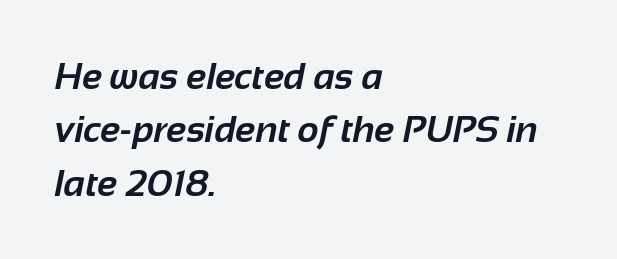
{"serif": "no", "bold": "yes", "weight": "bold", "width": "normal", "stroke_contrast": "low", "x_height": "medium", "monospaced": "no", "underline": "no", "align": "left", "line_spacing": "normal", "line_spacing_ratio": 1.44, "letter_spacing": "normal", "letter_spacing_em": 0.0, "glyph_px": 37}
